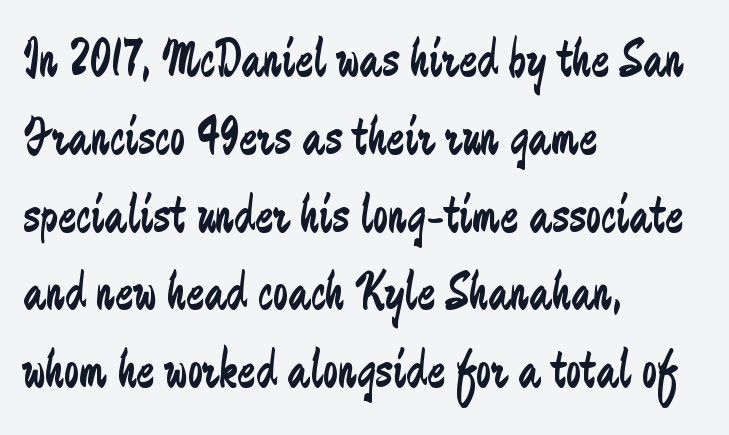
{"serif": "no", "bold": "no", "weight": "regular", "width": "condensed", "stroke_contrast": "low", "x_height": "small", "monospaced": "no", "underline": "no", "align": "left", "line_spacing": "normal", "line_spacing_ratio": 1.44, "letter_spacing": "normal", "letter_spacing_em": 0.0, "glyph_px": 54}
